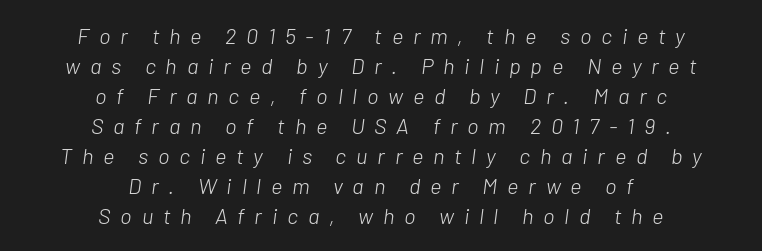
The image shows 22 px text type, italic (leaning right); set centered, normal line spacing (1.36x), unusually wide letter spacing (+0.44 em), not underlined.
